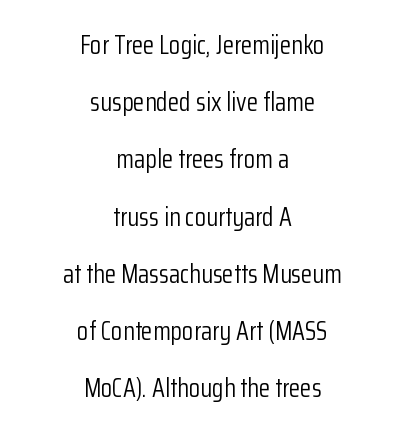
{"italic": "no", "bold": "no", "underline": "no", "align": "center", "line_spacing": "loose", "line_spacing_ratio": 2.2, "letter_spacing": "normal", "letter_spacing_em": 0.0, "glyph_px": 26}
